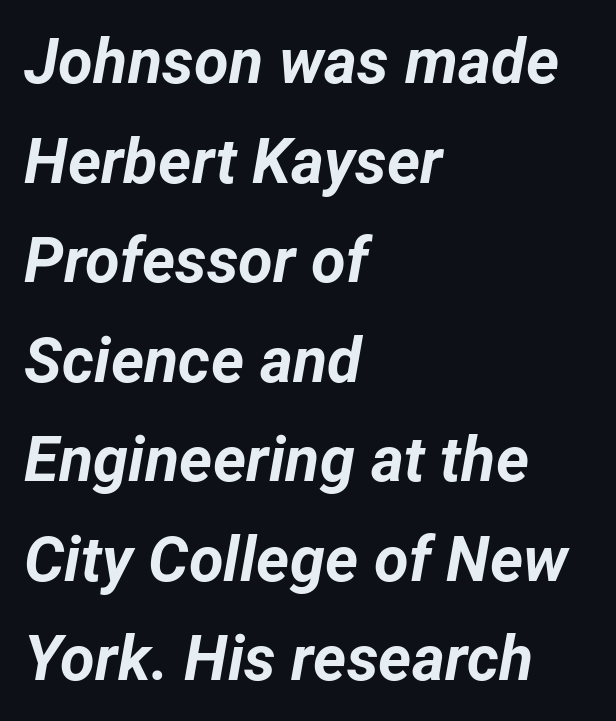
The passage shown leans; its letterforms are oblique. The glyphs are unaccompanied by any horizontal stroke below them. Teacher's note: observe the even left margin — that is flush-left alignment. Regarding leading, the lines here are spaced in the standard way. Each letter keeps its own natural width here, so spacing adapts to shape. What weight is shown? A full bold with thick strokes.
